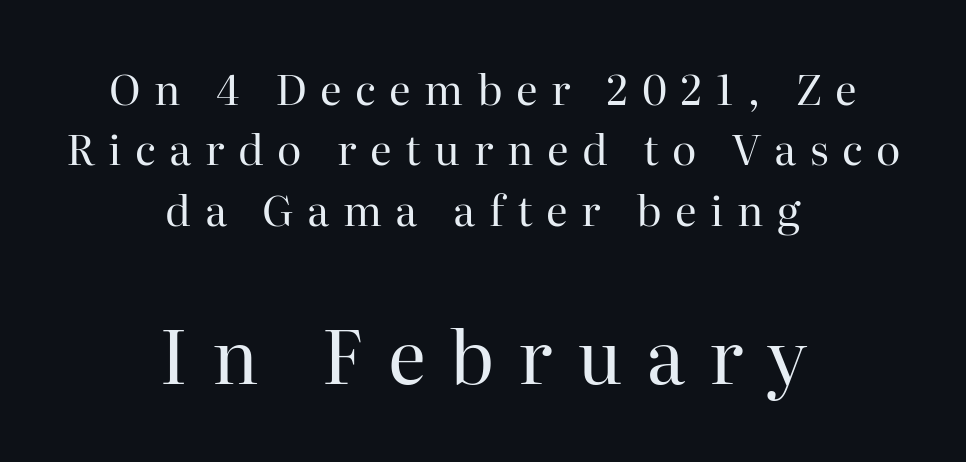
{"serif": "yes", "italic": "no", "bold": "no", "weight": "regular", "width": "normal", "stroke_contrast": "high", "x_height": "medium", "monospaced": "no", "underline": "no", "align": "center", "line_spacing": "normal", "line_spacing_ratio": 1.44, "letter_spacing": "wide", "letter_spacing_em": 0.32, "larger_block": "second", "size_ratio": 1.76, "glyph_px": 74}
